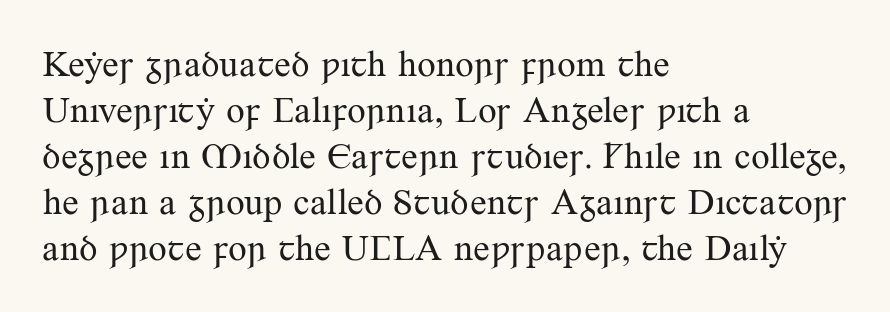
The image shows 37 px regular-weight serif type, upright; set left-aligned, line spacing 1.24x, normal letter spacing, not underlined; medium stroke contrast and a small x-height.
